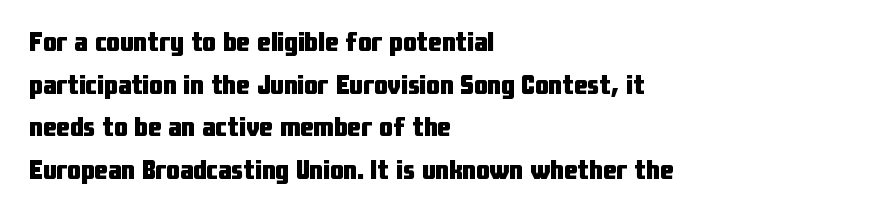
Typesetter's note: full bold, strokes at maximum text heaviness. Compared with typical paragraphs, the rows here are spaced about the same. Layout note: lines flush left. The passage shown is not underscored anywhere.
